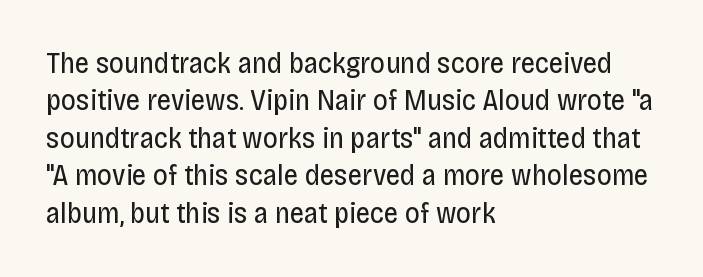
Q: Is the text bold? A: No.
Q: Is the text italic (slanted)? A: No, it is upright.
Q: Is the typeface a serif or a sans-serif typeface? A: Sans-serif.
Q: Is the text underlined? A: No.
Q: How is the paragraph aligned? A: Left-aligned.
Q: Is the spacing between letters normal or unusually wide? A: Normal.
Q: Is the spacing between lines tight, normal or loose? A: Normal.
Q: Width (condensed, normal, or wide)? A: Condensed.
Q: Stroke contrast? A: Low.
Q: x-height? A: Large.
Q: Monospaced? A: No.
